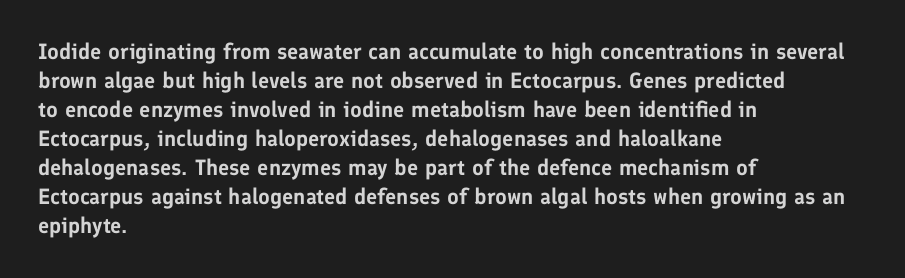
{"italic": "no", "underline": "no", "align": "left", "line_spacing": "normal", "line_spacing_ratio": 1.32, "letter_spacing": "normal", "letter_spacing_em": 0.0, "glyph_px": 22}
